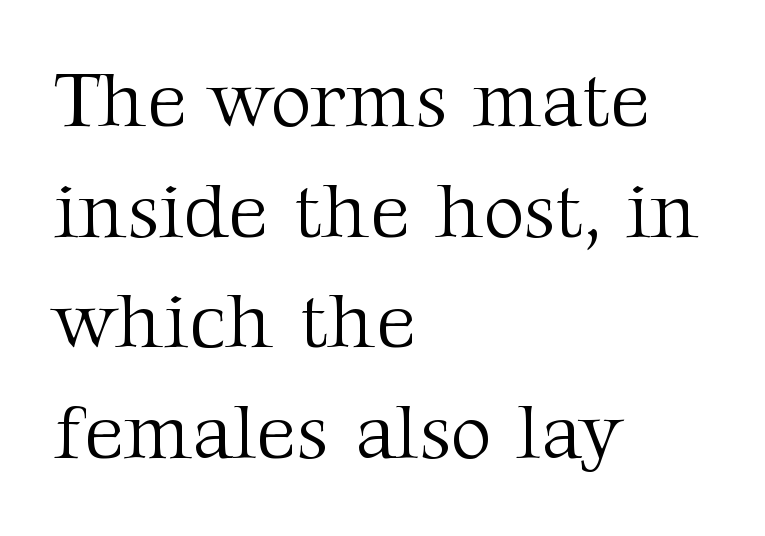
Q: Is the text bold? A: No.
Q: Is the text italic (slanted)? A: No, it is upright.
Q: Is the typeface a serif or a sans-serif typeface? A: Serif.
Q: Is the text underlined? A: No.
Q: How is the paragraph aligned? A: Left-aligned.
Q: Is the spacing between letters normal or unusually wide? A: Normal.
Q: Is the spacing between lines tight, normal or loose? A: Normal.
Q: Width (condensed, normal, or wide)? A: Normal.
Q: Stroke contrast? A: Medium.
Q: x-height? A: Medium.
Q: Monospaced? A: No.
